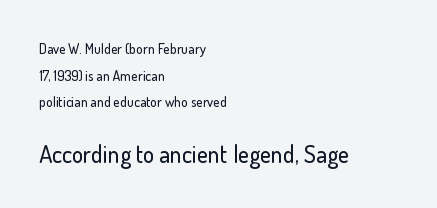
{"italic": "no", "underline": "no", "align": "left", "line_spacing": "loose", "line_spacing_ratio": 1.9, "letter_spacing": "normal", "letter_spacing_em": 0.0, "larger_block": "second", "size_ratio": 1.71, "glyph_px": 24}
